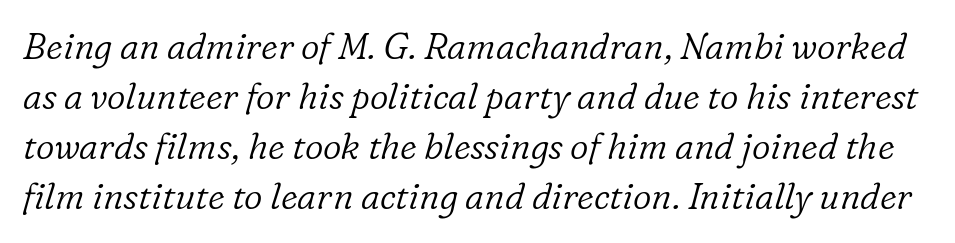
Q: Is the text bold? A: No.
Q: Is the text italic (slanted)? A: Yes, it leans right by about 16 degrees.
Q: Is the typeface a serif or a sans-serif typeface? A: Serif.
Q: Is the text underlined? A: No.
Q: Is the spacing between letters normal or unusually wide? A: Normal.
Q: Is the spacing between lines tight, normal or loose? A: Normal.
Q: Width (condensed, normal, or wide)? A: Normal.
Q: Stroke contrast? A: Low.
Q: x-height? A: Medium.
Q: Monospaced? A: No.
